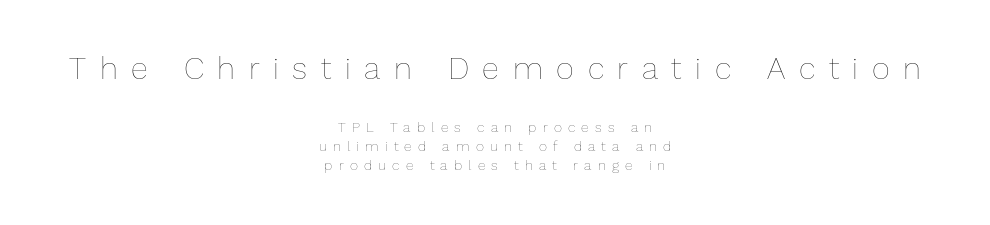
The image shows 31 px thin type, upright; set centered, normal line spacing (1.38x), unusually wide letter spacing (+0.44 em), not underlined; the first (top) block is 2.21x larger; low stroke contrast and a medium x-height.
